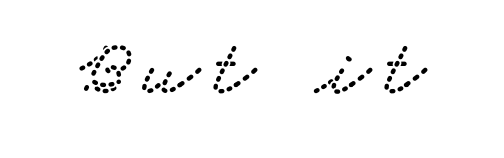
{"serif": "yes", "width": "wide", "stroke_contrast": "low", "x_height": "small", "monospaced": "no", "underline": "no", "glyph_px": 80}
